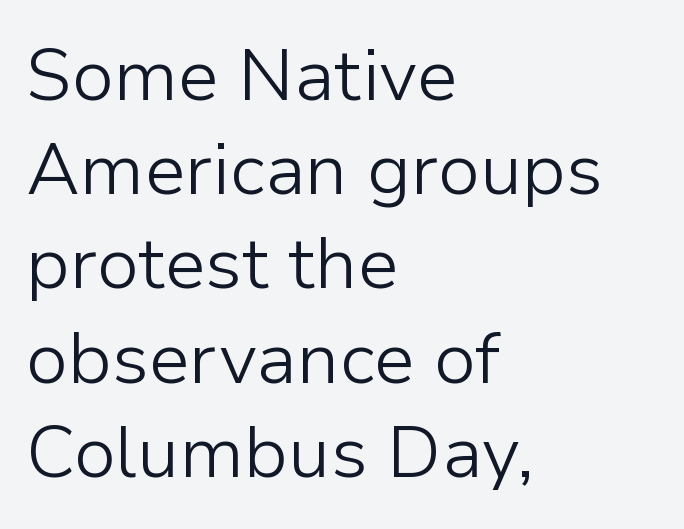
The image shows 73 px light sans-serif type, upright; set left-aligned, normal line spacing (1.29x), normal letter spacing, not underlined; low stroke contrast and a medium x-height.
